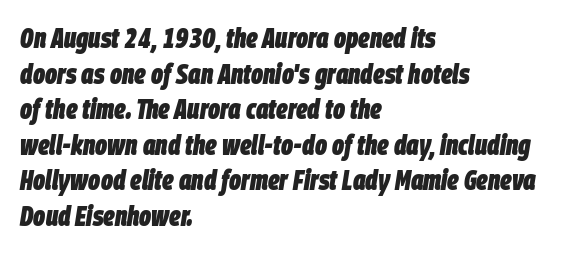
The image shows 28 px heavy, condensed type, italic (leaning right); set left-aligned, normal line spacing (1.27x), normal letter spacing, not underlined; low stroke contrast and a large x-height.
